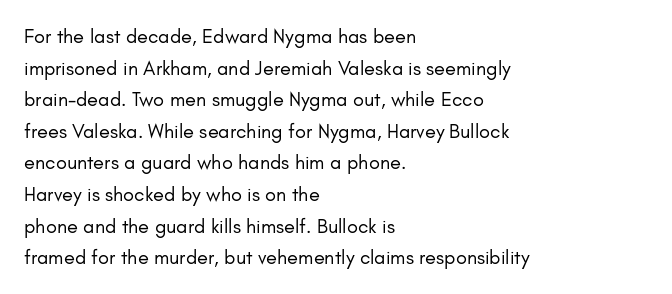
The image shows 20 px text type, upright; set left-aligned, normal line spacing (1.58x), normal letter spacing, not underlined.
